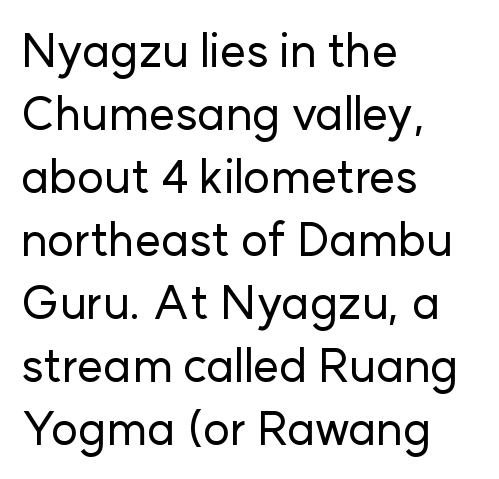
{"serif": "no", "italic": "no", "width": "normal", "stroke_contrast": "low", "x_height": "medium", "monospaced": "no", "underline": "no", "align": "left", "line_spacing": "normal", "line_spacing_ratio": 1.37, "letter_spacing": "normal", "letter_spacing_em": 0.0, "glyph_px": 46}
